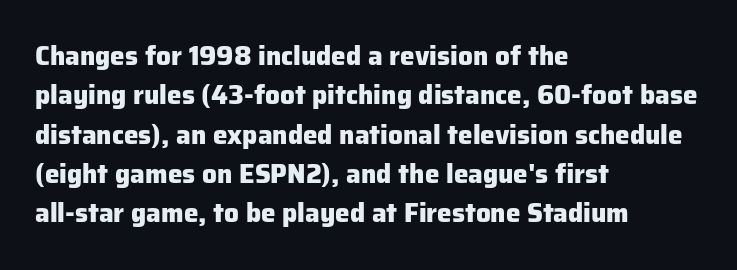
Q: Is the text bold? A: Yes.
Q: Is the text italic (slanted)? A: No, it is upright.
Q: Is the text underlined? A: No.
Q: How is the paragraph aligned? A: Left-aligned.
Q: Is the spacing between letters normal or unusually wide? A: Normal.
Q: Is the spacing between lines tight, normal or loose? A: Normal.
